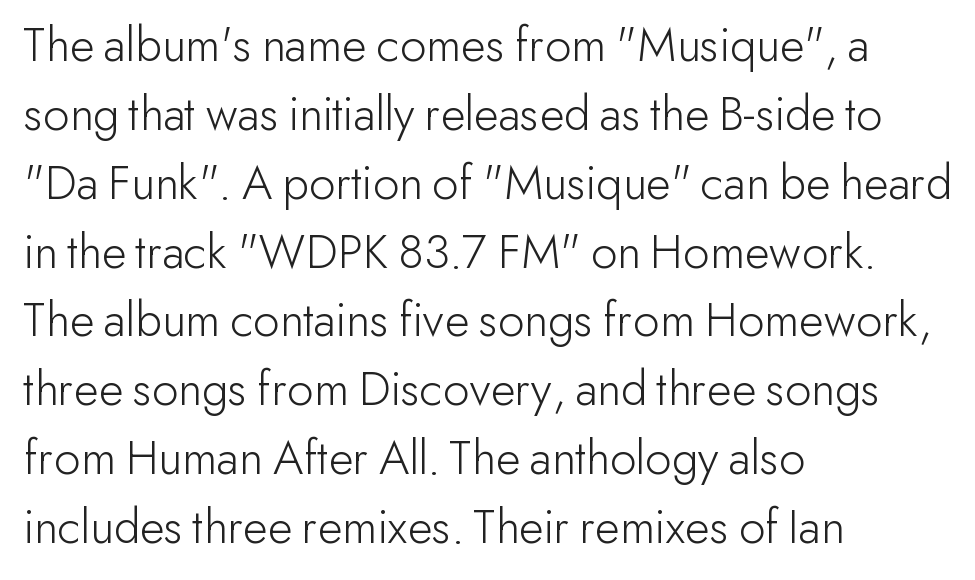
{"serif": "no", "italic": "no", "bold": "no", "weight": "light", "width": "normal", "stroke_contrast": "low", "x_height": "small", "monospaced": "no", "underline": "no", "align": "left", "line_spacing": "normal", "line_spacing_ratio": 1.35, "letter_spacing": "normal", "letter_spacing_em": 0.0, "glyph_px": 51}
